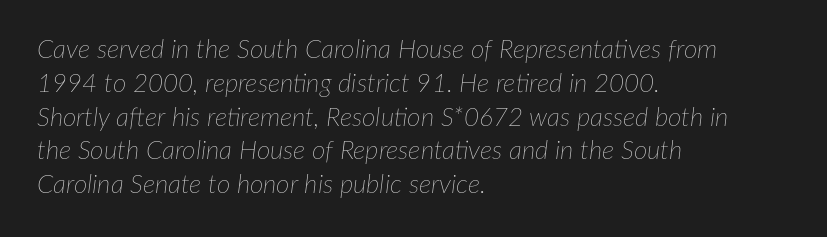
Q: Is the text bold? A: No.
Q: Is the text italic (slanted)? A: Yes, it leans right by about 7 degrees.
Q: Is the text underlined? A: No.
Q: How is the paragraph aligned? A: Left-aligned.
Q: Is the spacing between letters normal or unusually wide? A: Normal.
Q: Is the spacing between lines tight, normal or loose? A: Normal.
